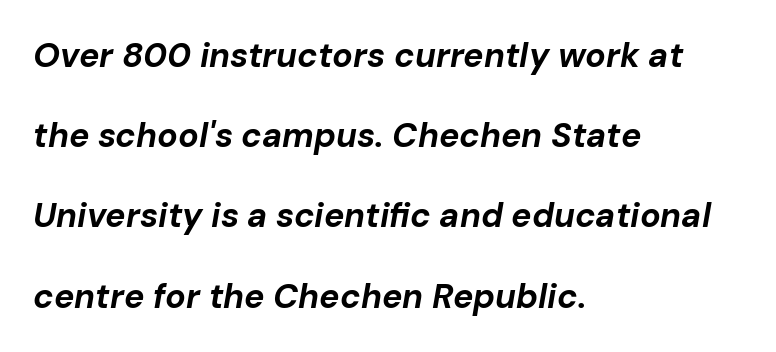
You'd pick this weight for a headline — it's a proper bold. Beneath every word, the page is bare. Is the type slanted? Yes — the strokes lean at a clear angle. If you measured baseline to baseline, you'd find a long distance. Line beginnings align vertically; line endings do not.
